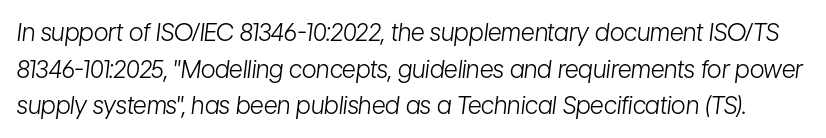
{"italic": "yes", "lean": "right", "slant_degrees": 7, "bold": "no", "underline": "no", "line_spacing": "normal", "line_spacing_ratio": 1.53, "letter_spacing": "normal", "letter_spacing_em": 0.0, "glyph_px": 24}
